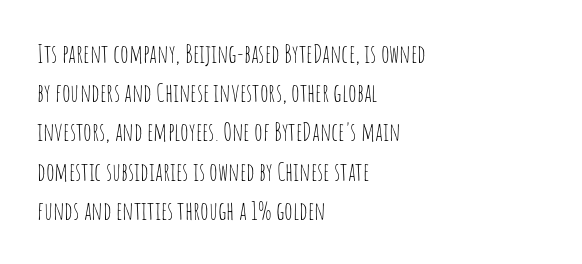
{"italic": "no", "bold": "no", "underline": "no", "align": "left", "line_spacing": "normal", "line_spacing_ratio": 1.57, "letter_spacing": "normal", "letter_spacing_em": 0.0, "glyph_px": 25}
